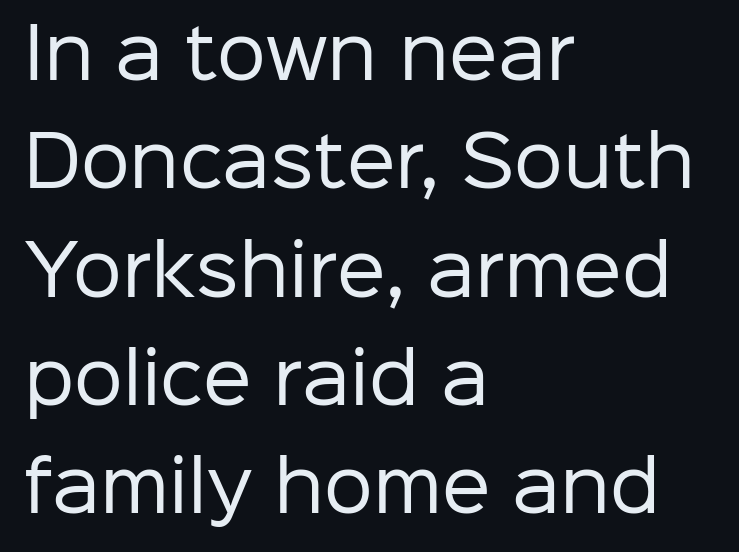
{"serif": "no", "italic": "no", "bold": "no", "weight": "regular", "width": "normal", "stroke_contrast": "low", "x_height": "medium", "monospaced": "no", "underline": "no", "align": "left", "line_spacing": "normal", "line_spacing_ratio": 1.57, "letter_spacing": "normal", "letter_spacing_em": 0.0, "glyph_px": 69}
